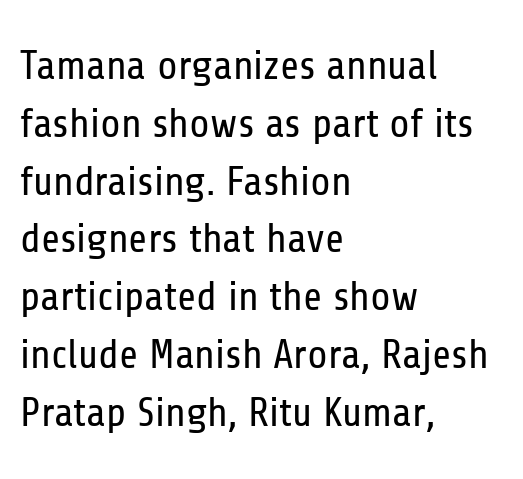
Q: Is the text bold? A: No.
Q: Is the text italic (slanted)? A: No, it is upright.
Q: Is the typeface a serif or a sans-serif typeface? A: Sans-serif.
Q: Is the text underlined? A: No.
Q: How is the paragraph aligned? A: Left-aligned.
Q: Is the spacing between letters normal or unusually wide? A: Normal.
Q: Is the spacing between lines tight, normal or loose? A: Normal.
Q: Width (condensed, normal, or wide)? A: Condensed.
Q: Stroke contrast? A: Low.
Q: x-height? A: Medium.
Q: Monospaced? A: No.
